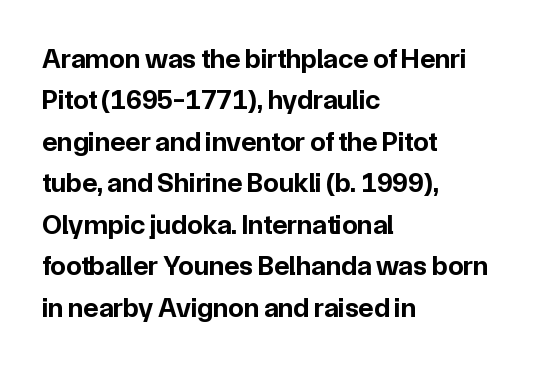
Q: Is the text bold? A: Yes.
Q: Is the text italic (slanted)? A: No, it is upright.
Q: Is the typeface a serif or a sans-serif typeface? A: Sans-serif.
Q: Is the text underlined? A: No.
Q: How is the paragraph aligned? A: Left-aligned.
Q: Is the spacing between letters normal or unusually wide? A: Normal.
Q: Is the spacing between lines tight, normal or loose? A: Normal.
Q: Width (condensed, normal, or wide)? A: Normal.
Q: Stroke contrast? A: Low.
Q: x-height? A: Medium.
Q: Monospaced? A: No.
